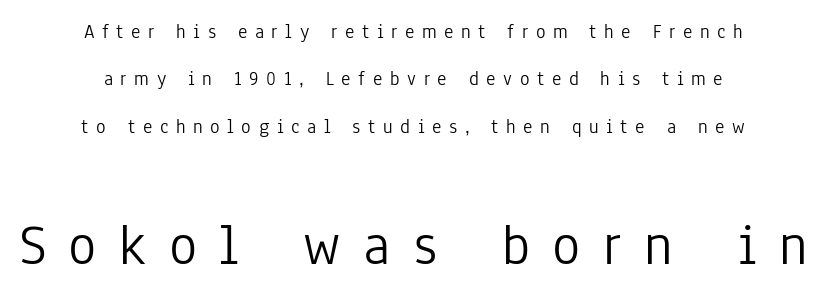
Nope, no serifs anywhere on these letters. You could not count columns in this text — the font is proportionally spaced. In terms of posture, this sample is upright. Stems here are at most as thick as an everyday book face. The face used here is rendered with a markedly widened letterfit.
